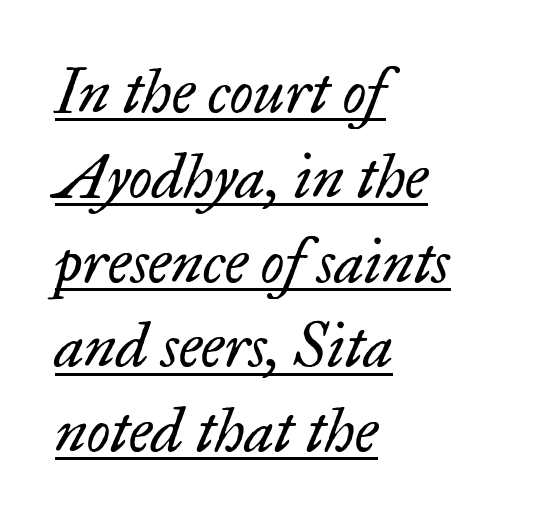
The image shows 61 px regular-weight serif type, italic (leaning right); set left-aligned, normal line spacing (1.39x), normal letter spacing, underlined; low stroke contrast and a small x-height.
